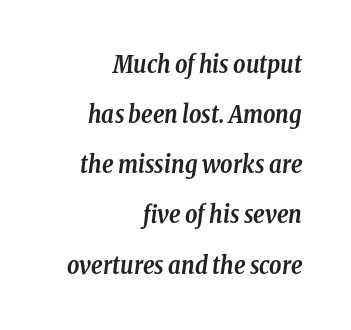
Caption: multi-line text, flush right, ragged left. This rendering leaves character spacing at its baseline value. Descenders hang freely into open space. Heavy, bold letterforms.
